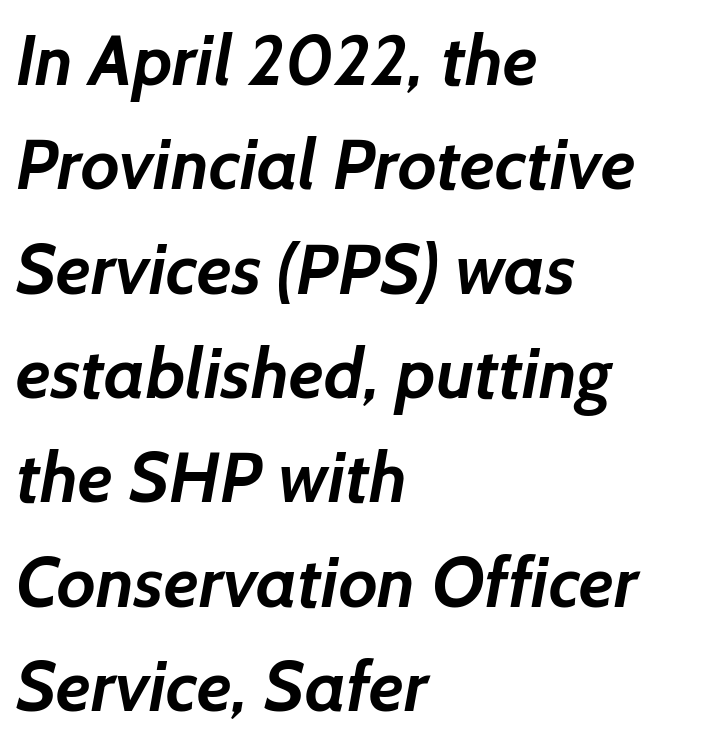
{"serif": "no", "bold": "yes", "weight": "semibold", "width": "normal", "stroke_contrast": "low", "x_height": "medium", "monospaced": "no", "underline": "no", "align": "left", "line_spacing": "normal", "line_spacing_ratio": 1.47, "letter_spacing": "normal", "letter_spacing_em": 0.0, "glyph_px": 71}
